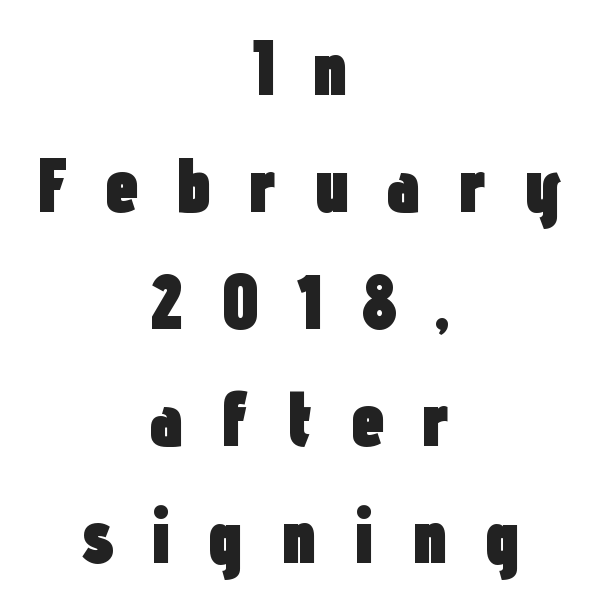
Casual observation: everything's sitting right in the middle. Spacing verdict: proportional, widths tailored to each character. Characters remain perfectly vertical along every line. Only glyphs here, with clear space below each row. Typographically, this falls in the sans-serif category.
